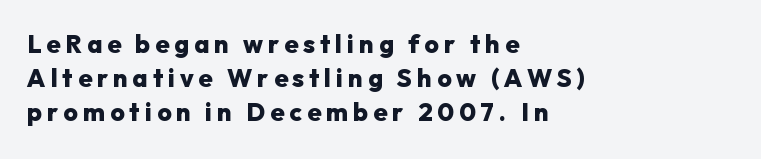
Q: Is the text bold? A: Yes.
Q: Is the text italic (slanted)? A: No, it is upright.
Q: Is the text underlined? A: No.
Q: How is the paragraph aligned? A: Left-aligned.
Q: Is the spacing between letters normal or unusually wide? A: Unusually wide.
Q: Is the spacing between lines tight, normal or loose? A: Normal.
